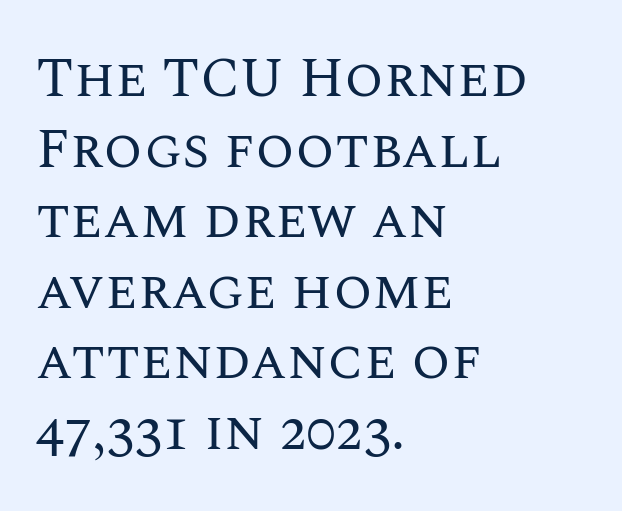
The image shows 56 px regular-weight type, upright; set left-aligned, normal line spacing (1.26x), normal letter spacing, not underlined; medium stroke contrast and a large x-height.
